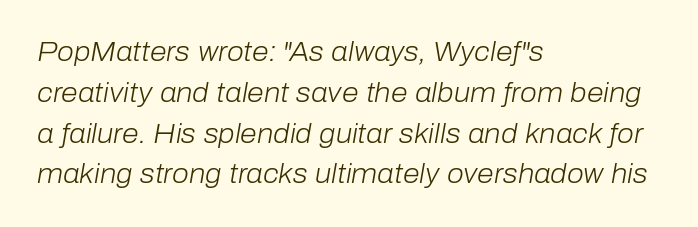
The image shows 27 px text type, italic (leaning right); set left-aligned, normal line spacing (1.51x), normal letter spacing, not underlined.
